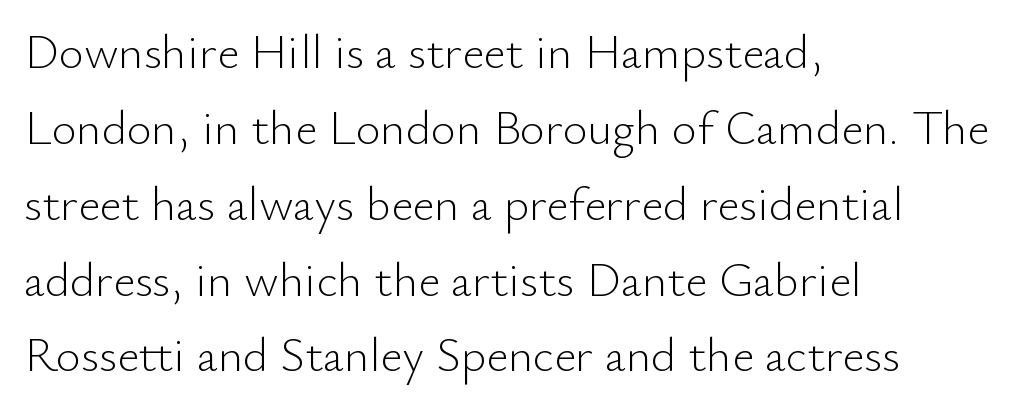
The image shows 48 px light sans-serif type, upright; set left-aligned, normal line spacing (1.58x), normal letter spacing, not underlined; low stroke contrast and a small x-height.
